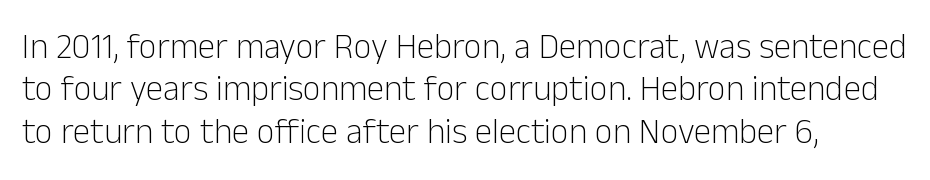
The image shows 35 px light sans-serif type, upright; set left-aligned, line spacing 1.21x, normal letter spacing, not underlined; low stroke contrast and a medium x-height.
